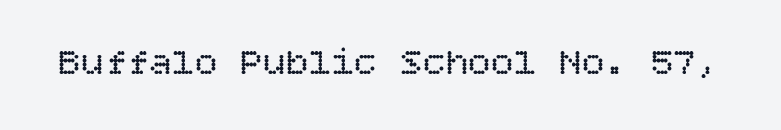
The weight tops out at a normal text grade. The space directly below the letters is spotless. The tracking reads as untouched default to a designer's eye. Rendered with straight, roman letterforms.
